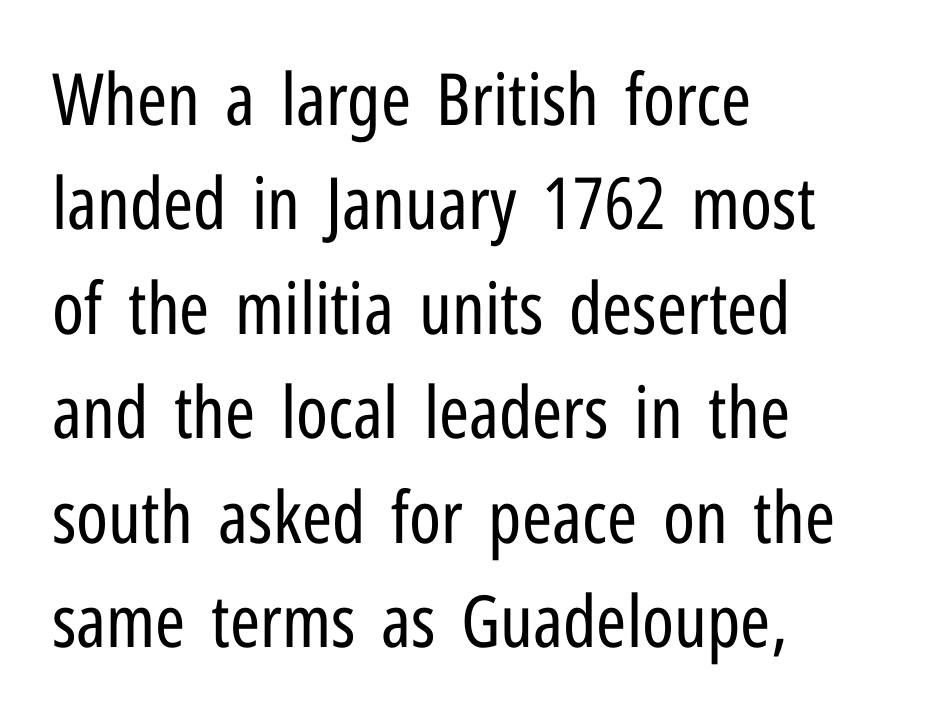
{"serif": "no", "italic": "no", "bold": "no", "weight": "regular", "width": "condensed", "stroke_contrast": "low", "x_height": "medium", "monospaced": "no", "underline": "no", "align": "left", "line_spacing": "normal", "line_spacing_ratio": 1.45, "letter_spacing": "normal", "letter_spacing_em": 0.0, "glyph_px": 72}
